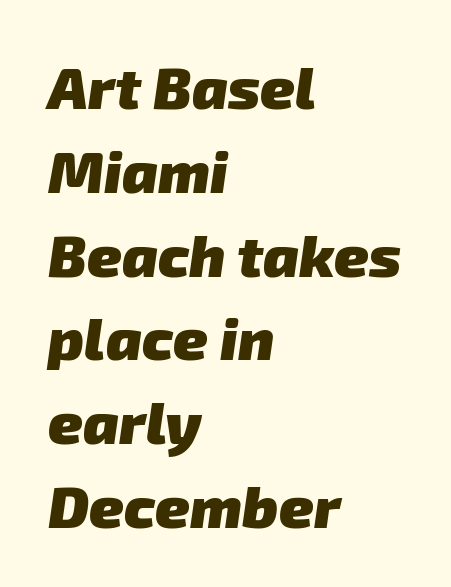
{"serif": "no", "bold": "yes", "weight": "heavy", "width": "normal", "stroke_contrast": "low", "x_height": "medium", "monospaced": "no", "underline": "no", "align": "left", "line_spacing": "normal", "line_spacing_ratio": 1.42, "letter_spacing": "normal", "letter_spacing_em": 0.0, "glyph_px": 59}
